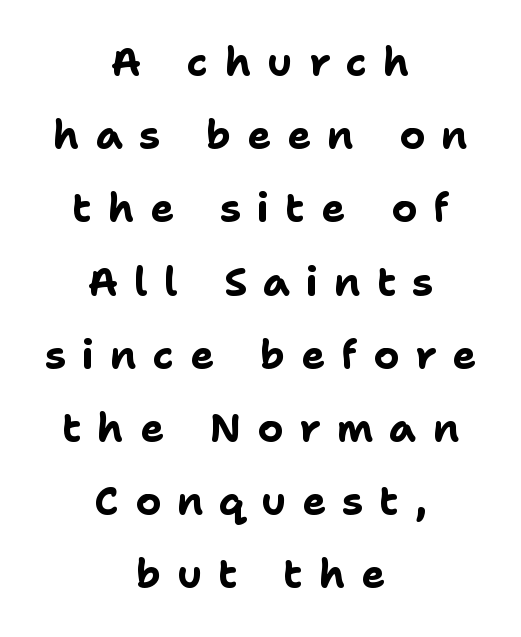
The image shows 40 px bold sans-serif type, upright; set centered, line spacing 1.83x, unusually wide letter spacing (+0.4 em), not underlined; low stroke contrast and a medium x-height.
